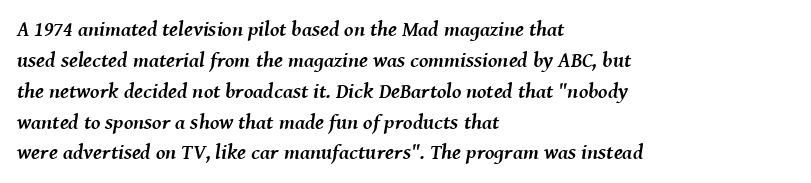
Q: Is the text bold? A: Yes.
Q: Is the text italic (slanted)? A: Yes, it leans right by about 8 degrees.
Q: Is the text underlined? A: No.
Q: How is the paragraph aligned? A: Left-aligned.
Q: Is the spacing between letters normal or unusually wide? A: Normal.
Q: Is the spacing between lines tight, normal or loose? A: Normal.
